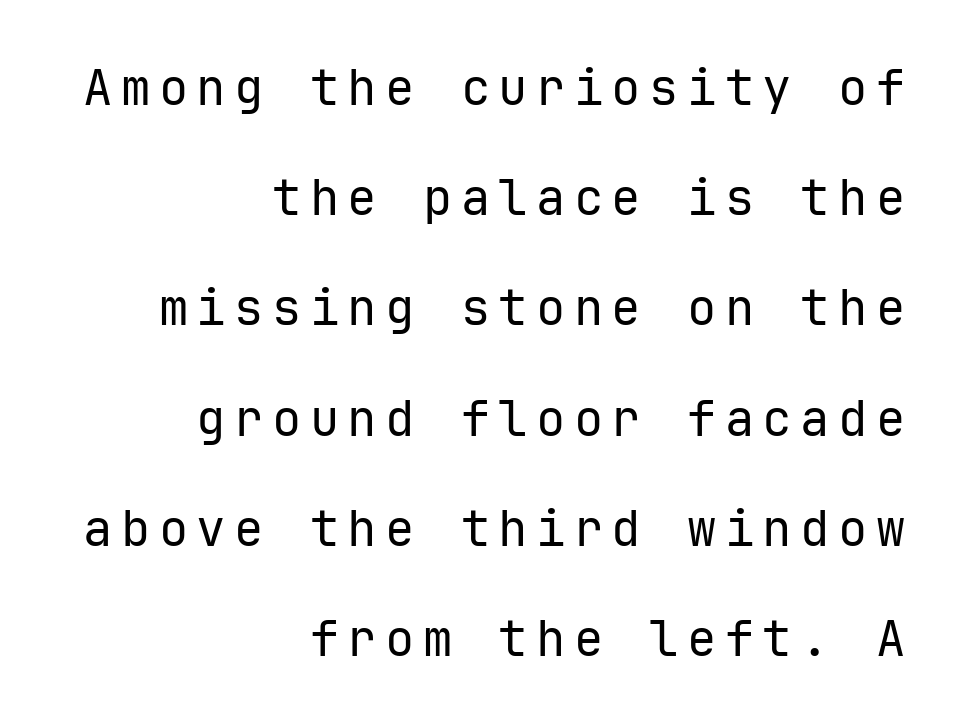
The rendering anchors every line to the right-hand side. Characters remain perfectly vertical along every line. Regarding serifs, this sample does without them. The lines are spread far apart with generous leading. Weight: not bold — regular or lighter. Check the space under the baseline: it is left empty.
